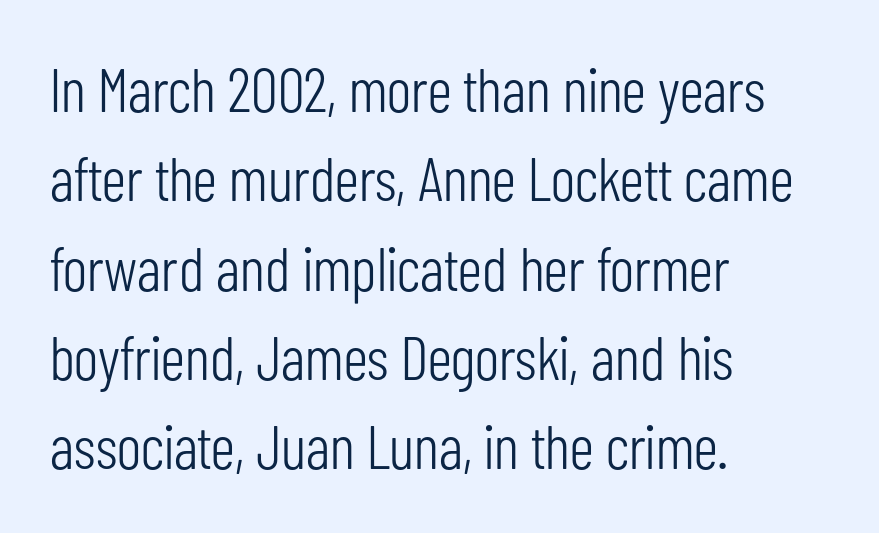
The image shows 62 px light, condensed sans-serif type, upright; set left-aligned, normal line spacing (1.44x), normal letter spacing, not underlined; low stroke contrast and a medium x-height.
